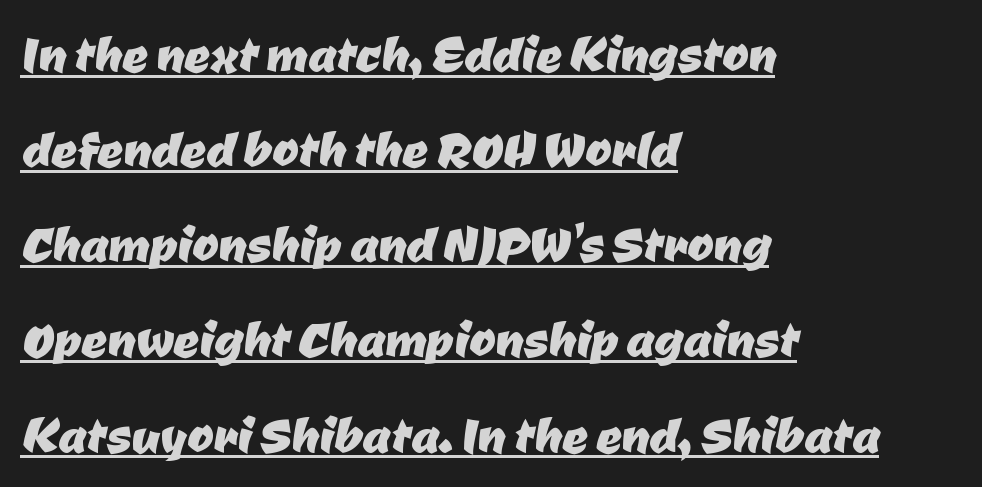
Regular leading. Default kerning and tracking; the words read as compact shapes. Check where the strokes stop: nothing finishes them off — pure sans. Left-aligned paragraph, ragged on the right.
